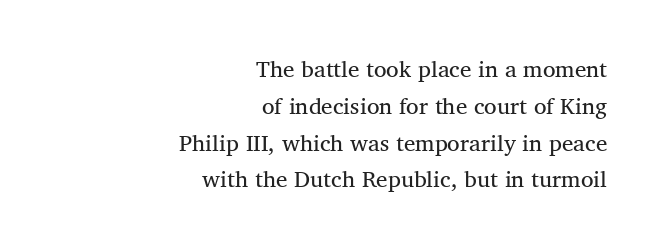
Q: Is the text underlined? A: No.
Q: How is the paragraph aligned? A: Right-aligned.
Q: Is the spacing between letters normal or unusually wide? A: Normal.
Q: Is the spacing between lines tight, normal or loose? A: Normal.
